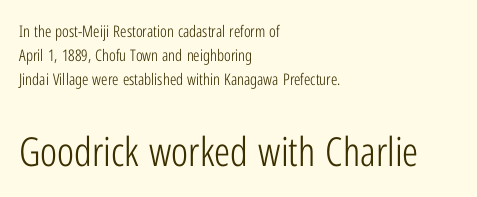
The image shows 40 px light, condensed sans-serif type, upright; set left-aligned, normal line spacing (1.49x), normal letter spacing, not underlined; the second (bottom) block is 2.5x larger; low stroke contrast and a medium x-height.
